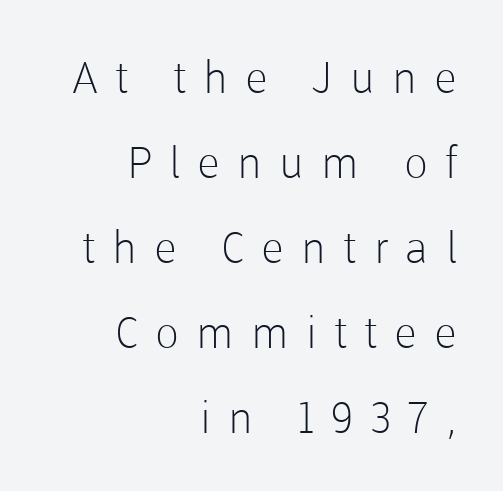
{"serif": "no", "italic": "no", "bold": "no", "weight": "light", "width": "normal", "stroke_contrast": "low", "x_height": "medium", "monospaced": "no", "underline": "no", "align": "right", "line_spacing": "loose", "line_spacing_ratio": 1.93, "letter_spacing": "wide", "letter_spacing_em": 0.39, "glyph_px": 44}
